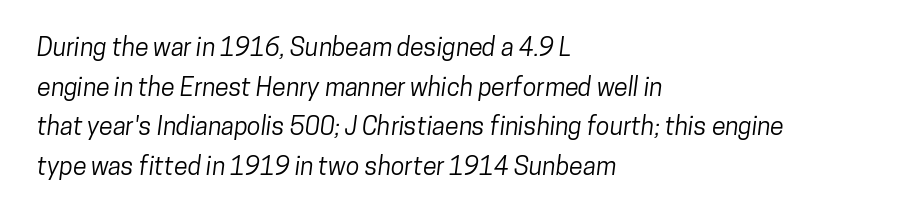
The image shows 25 px text type; set left-aligned, normal line spacing (1.59x), normal letter spacing, not underlined.
